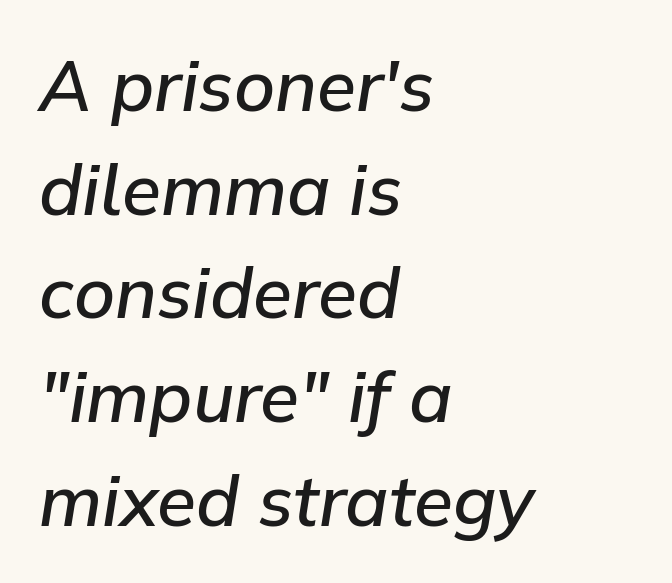
The image shows 71 px semibold type, italic (leaning right); set left-aligned, normal line spacing (1.46x), normal letter spacing, not underlined; low stroke contrast and a medium x-height.
